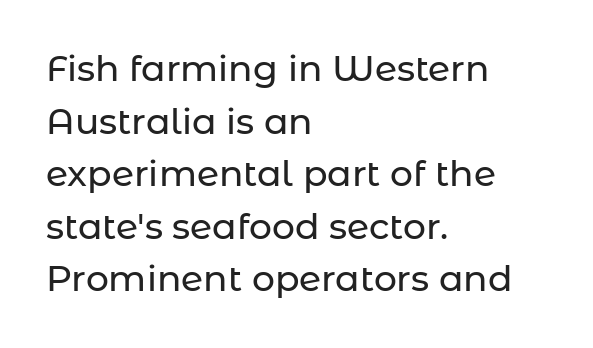
{"serif": "no", "italic": "no", "width": "normal", "stroke_contrast": "low", "x_height": "medium", "monospaced": "no", "underline": "no", "align": "left", "line_spacing": "normal", "line_spacing_ratio": 1.46, "letter_spacing": "normal", "letter_spacing_em": 0.0, "glyph_px": 36}
